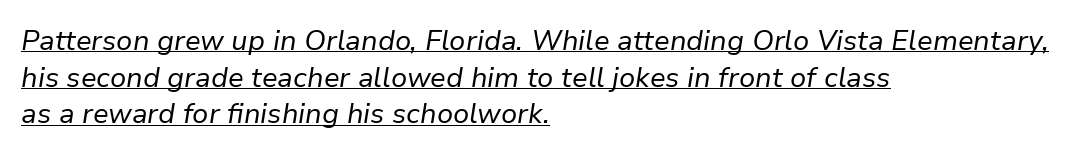
Q: Is the text bold? A: No.
Q: Is the text italic (slanted)? A: Yes, it leans right by about 9 degrees.
Q: Is the text underlined? A: Yes.
Q: How is the paragraph aligned? A: Left-aligned.
Q: Is the spacing between letters normal or unusually wide? A: Normal.
Q: Is the spacing between lines tight, normal or loose? A: Normal.
Q: Width (condensed, normal, or wide)? A: Normal.
Q: Stroke contrast? A: Low.
Q: x-height? A: Medium.
Q: Monospaced? A: No.
